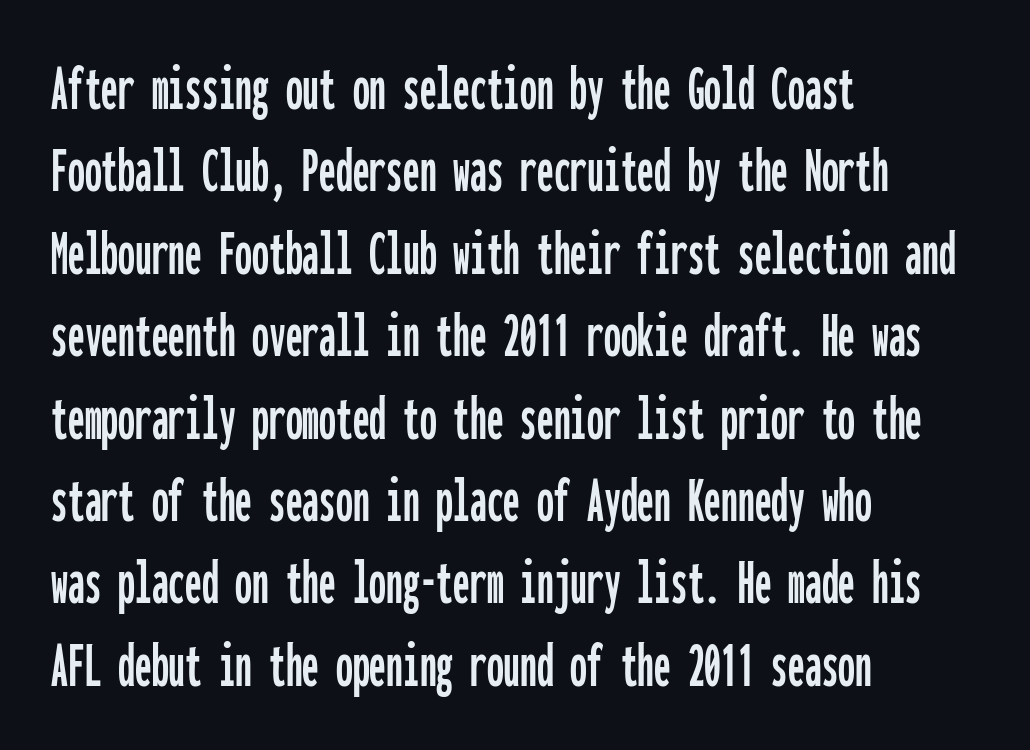
Q: Is the text italic (slanted)? A: No, it is upright.
Q: Is the typeface a serif or a sans-serif typeface? A: Sans-serif.
Q: Is the text underlined? A: No.
Q: How is the paragraph aligned? A: Left-aligned.
Q: Is the spacing between letters normal or unusually wide? A: Normal.
Q: Width (condensed, normal, or wide)? A: Condensed.
Q: Stroke contrast? A: Low.
Q: x-height? A: Medium.
Q: Monospaced? A: Yes.
